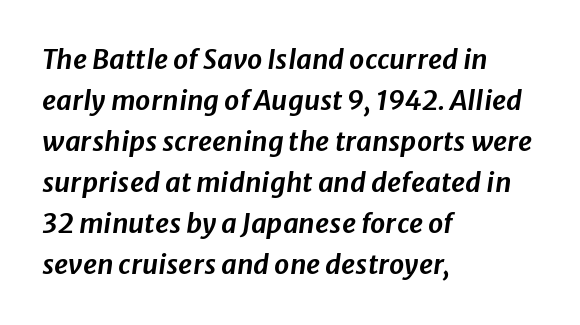
Check under the words: just untouched page. The letterforms sit shoulder to shoulder at normal distance. Successive baselines arrive at the customary interval. Caption: multi-line text, flush left, ragged right.
